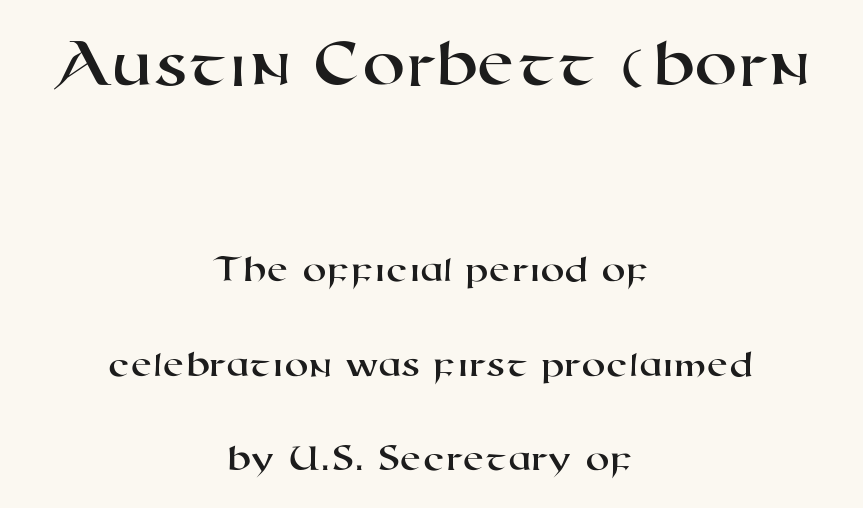
Q: Is the typeface a serif or a sans-serif typeface? A: Sans-serif.
Q: Is the text underlined? A: No.
Q: How is the paragraph aligned? A: Centered.
Q: Is the spacing between letters normal or unusually wide? A: Normal.
Q: Is the spacing between lines tight, normal or loose? A: Loose.
Q: Which block of text is set in a larger size, the first (top) or the second (bottom)? A: The first (top) one.
Q: Width (condensed, normal, or wide)? A: Wide.
Q: Stroke contrast? A: High.
Q: x-height? A: Medium.
Q: Monospaced? A: No.
